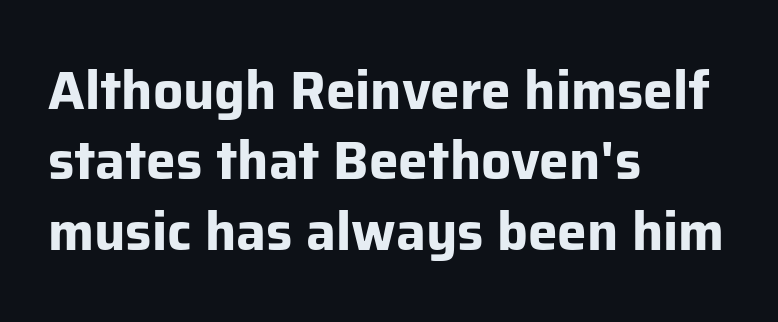
The image shows 53 px bold sans-serif type, upright; set left-aligned, normal line spacing (1.33x), normal letter spacing, not underlined; low stroke contrast and a medium x-height.
